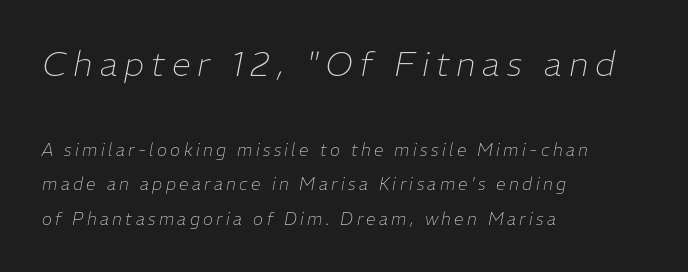
These lines have a slow, spaced-out rhythm from letter to letter. Summary of weight: not heavy and not bold. Layout note: lines flush left. The face used here is proportionally spaced, like ordinary book or web type.
